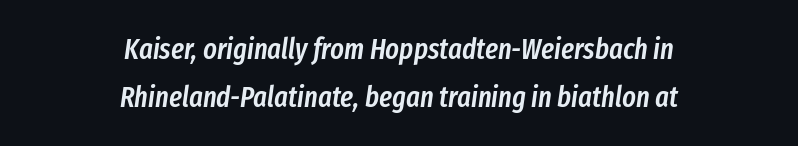
Casual observation: everything's sitting right in the middle. Proportional: the letters do not fall into vertical columns. The letters are slanted; this is an italic face. Nobody drew a line under any word here.
